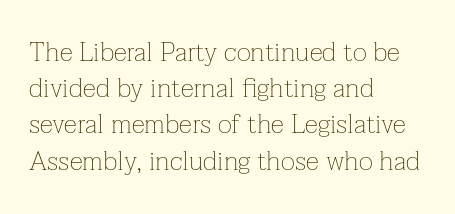
The image shows 27 px text type, upright; set left-aligned, normal line spacing (1.34x), normal letter spacing, not underlined.
